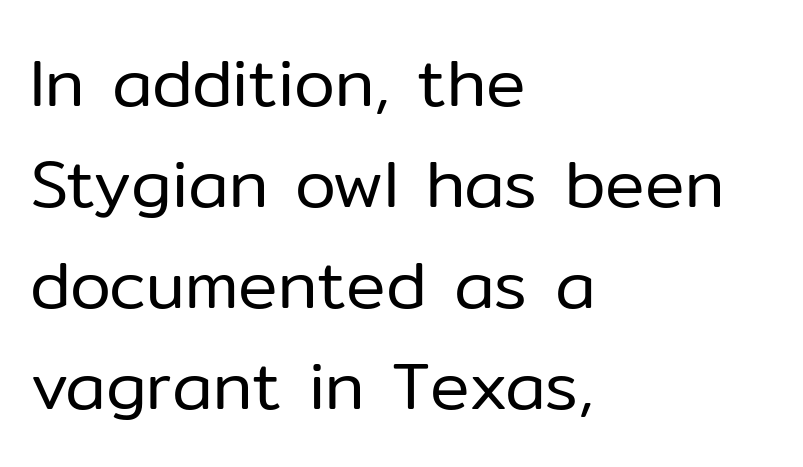
{"serif": "no", "italic": "no", "bold": "no", "weight": "regular", "width": "normal", "stroke_contrast": "low", "x_height": "medium", "monospaced": "no", "underline": "no", "align": "left", "line_spacing": "normal", "line_spacing_ratio": 1.53, "letter_spacing": "normal", "letter_spacing_em": 0.0, "glyph_px": 66}
